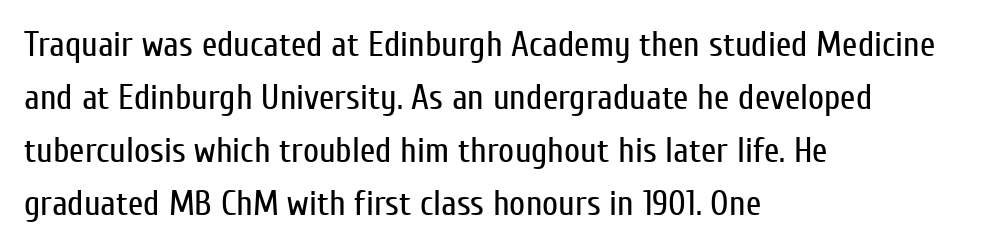
{"serif": "no", "italic": "no", "bold": "no", "weight": "regular", "width": "condensed", "stroke_contrast": "low", "x_height": "medium", "monospaced": "no", "underline": "no", "align": "left", "line_spacing": "normal", "line_spacing_ratio": 1.51, "letter_spacing": "normal", "letter_spacing_em": 0.0, "glyph_px": 35}
